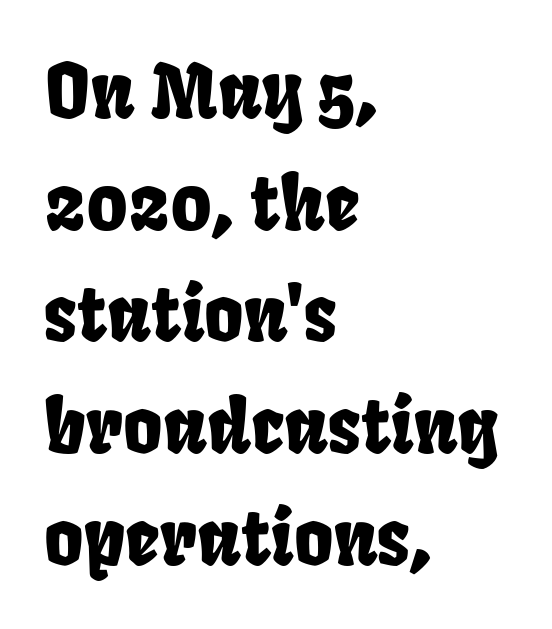
The image shows 75 px condensed sans-serif type; set left-aligned, normal line spacing (1.49x), normal letter spacing, not underlined; low stroke contrast and a large x-height.
